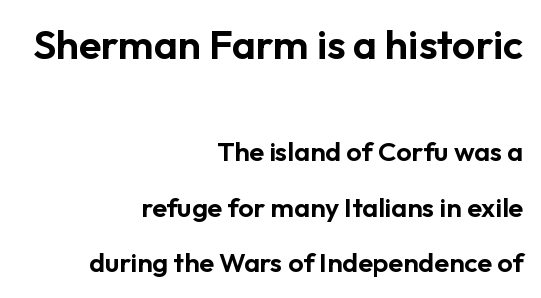
The lines are quadded right. The string is rendered with underlining switched off. The letters sit at their default tracking, neither squeezed nor spread. Does the leading feel generous? Absolutely, it's lavish. Italic: no, the glyphs are upright roman.
